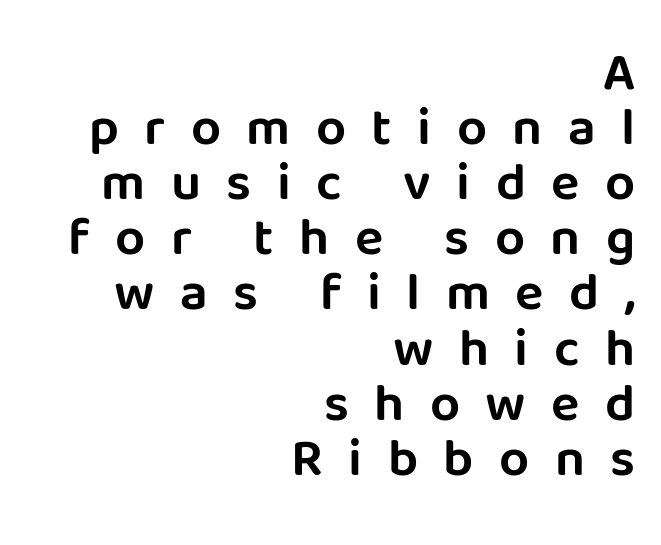
The image shows 53 px sans-serif type, upright; set right-aligned, tight line spacing (1.04x), unusually wide letter spacing (+0.48 em), not underlined; low stroke contrast and a large x-height.
